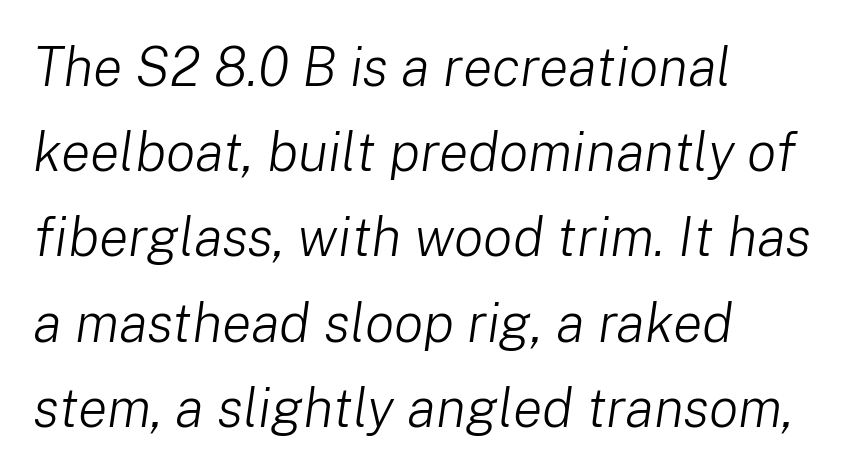
Looks like regular typesetting: each glyph gets only the width it needs. The designer left line spacing at the default. The font's italic variant was chosen for this text. No word sits above an underline. The passage is arranged the way most books set body copy — flush left.
